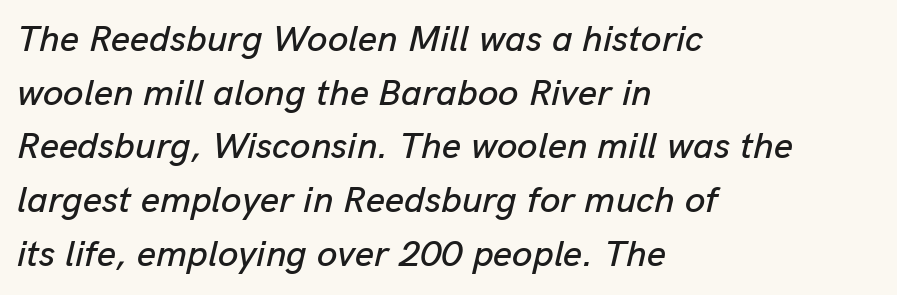
The image shows 37 px text type, italic (leaning right); set left-aligned, normal line spacing (1.45x), normal letter spacing, not underlined; low stroke contrast and a medium x-height.
